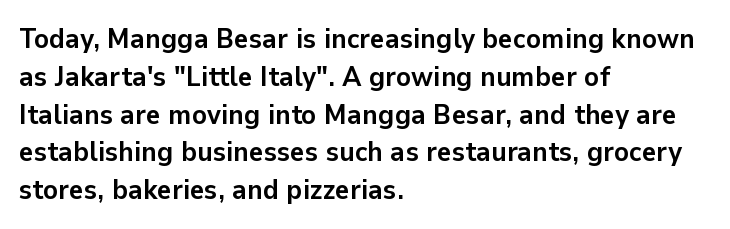
The image shows 28 px semibold sans-serif type, upright; set left-aligned, normal line spacing (1.35x), normal letter spacing, not underlined; low stroke contrast and a medium x-height.
